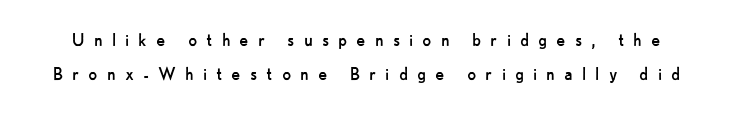
{"italic": "no", "bold": "no", "underline": "no", "line_spacing": "normal", "line_spacing_ratio": 1.63, "letter_spacing": "wide", "letter_spacing_em": 0.43, "glyph_px": 21}
